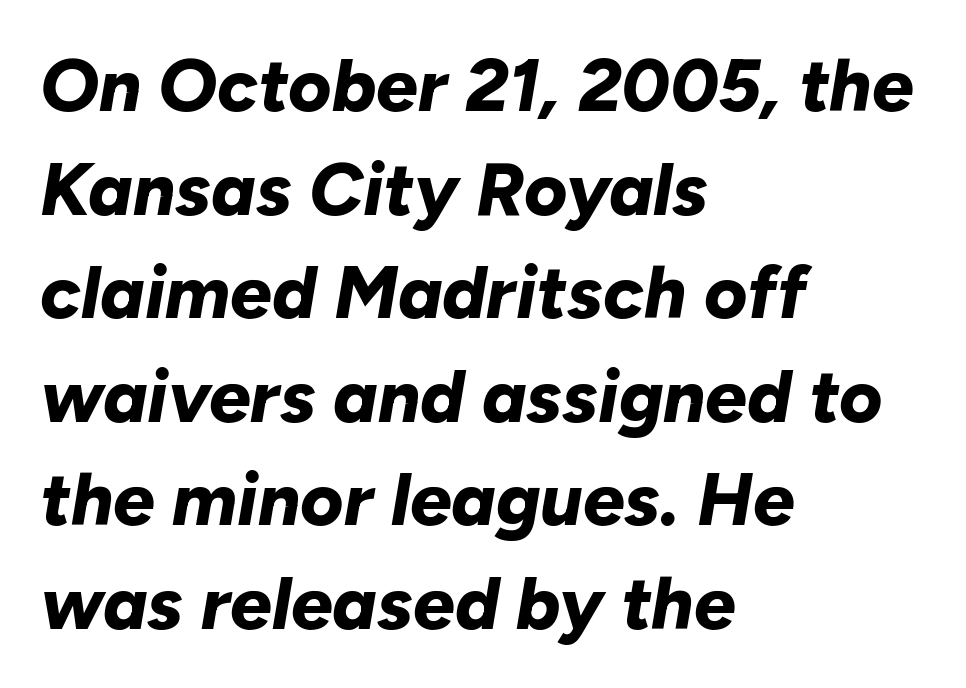
Compared with an ordinary text face, these strokes are far heavier — a full bold. You could not count columns in this text — the font is proportionally spaced. The lines in this sample share a left origin and differ only in where they stop. Notice how descenders clear the ascenders below comfortably — that's standard leading. The horizontal fit of the characters is conventional and even.
